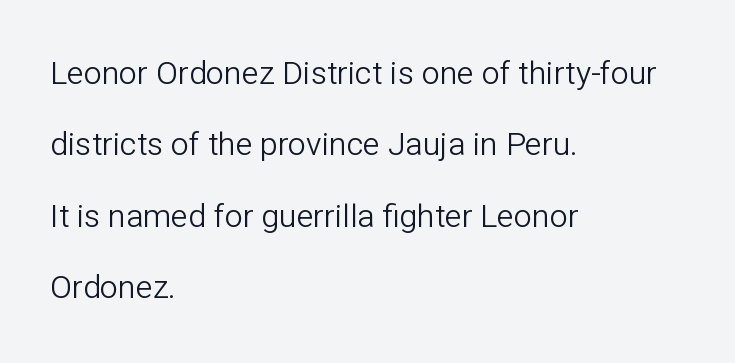
The image shows 32 px light sans-serif type, upright; set left-aligned, loose line spacing (2.23x), normal letter spacing, not underlined; low stroke contrast and a medium x-height.
